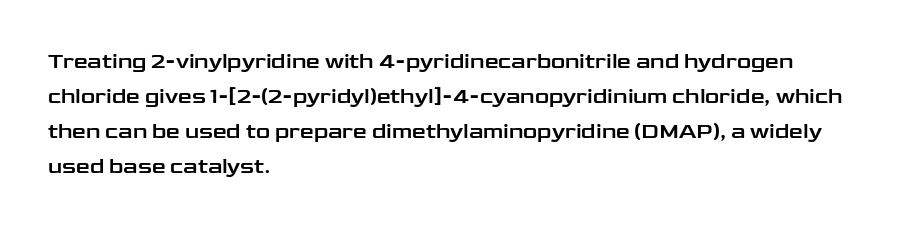
The image shows 22 px text type, upright; set left-aligned, normal line spacing (1.59x), normal letter spacing, not underlined.
